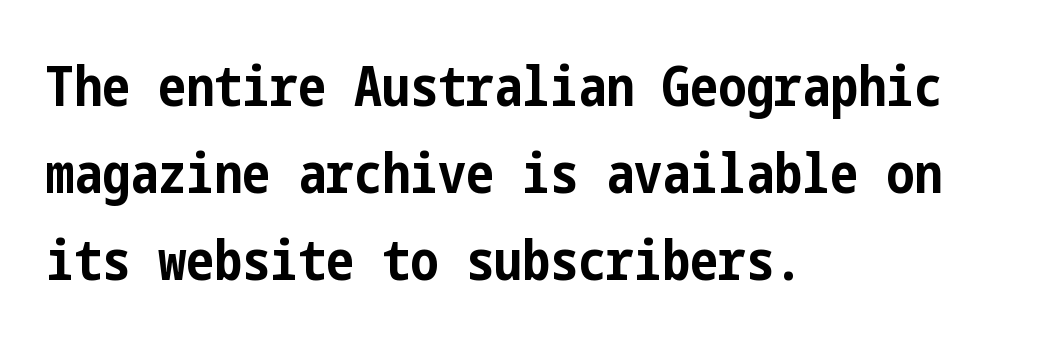
The image shows 56 px bold, condensed sans-serif type, upright; set left-aligned, normal line spacing (1.55x), normal letter spacing, not underlined; low stroke contrast and a medium x-height.
